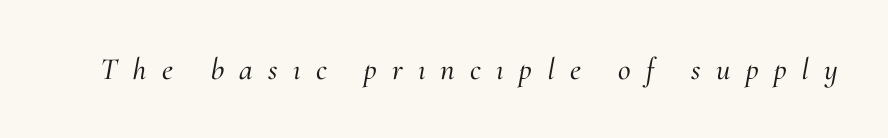
Q: Is the text italic (slanted)? A: Yes, it leans right by about 10 degrees.
Q: Is the typeface a serif or a sans-serif typeface? A: Serif.
Q: Is the text underlined? A: No.
Q: Is the spacing between letters normal or unusually wide? A: Unusually wide.
Q: Width (condensed, normal, or wide)? A: Normal.
Q: Stroke contrast? A: Medium.
Q: x-height? A: Small.
Q: Monospaced? A: No.
